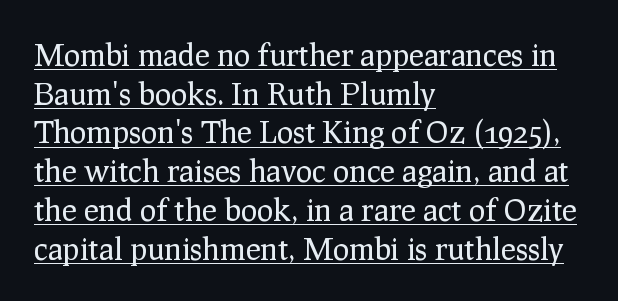
Q: Is the text bold? A: No.
Q: Is the text italic (slanted)? A: No, it is upright.
Q: Is the typeface a serif or a sans-serif typeface? A: Serif.
Q: Is the text underlined? A: Yes.
Q: How is the paragraph aligned? A: Left-aligned.
Q: Is the spacing between letters normal or unusually wide? A: Normal.
Q: Is the spacing between lines tight, normal or loose? A: Normal.
Q: Width (condensed, normal, or wide)? A: Normal.
Q: Stroke contrast? A: Low.
Q: x-height? A: Medium.
Q: Monospaced? A: No.
